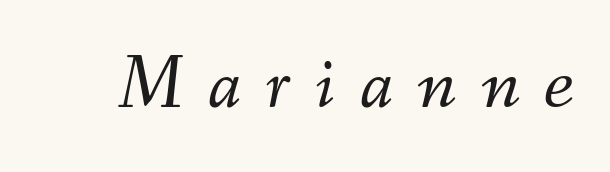
{"italic": "yes", "lean": "right", "slant_degrees": 9, "bold": "no", "weight": "light", "width": "normal", "stroke_contrast": "medium", "x_height": "small", "monospaced": "no", "underline": "no", "letter_spacing": "wide", "letter_spacing_em": 0.32, "glyph_px": 76}
